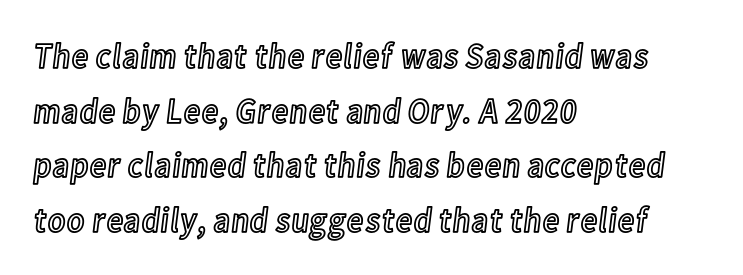
The image shows 36 px condensed type; set left-aligned, normal line spacing (1.52x), normal letter spacing, not underlined; a medium x-height.
